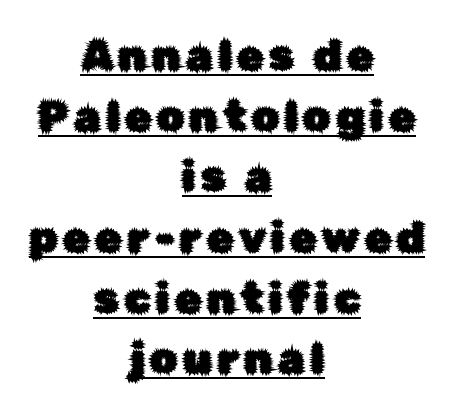
The image shows 43 px sans-serif type, upright; set centered, normal line spacing (1.41x), underlined; low stroke contrast and a medium x-height.
